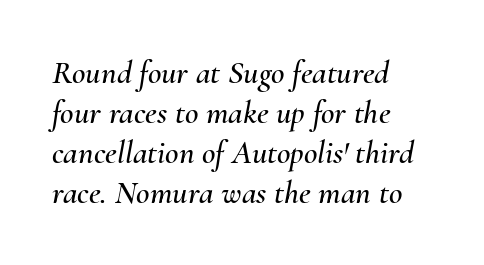
Q: Is the text italic (slanted)? A: Yes, it leans right by about 10 degrees.
Q: Is the text underlined? A: No.
Q: How is the paragraph aligned? A: Left-aligned.
Q: Is the spacing between letters normal or unusually wide? A: Normal.
Q: Width (condensed, normal, or wide)? A: Normal.
Q: Stroke contrast? A: Medium.
Q: x-height? A: Small.
Q: Monospaced? A: No.
